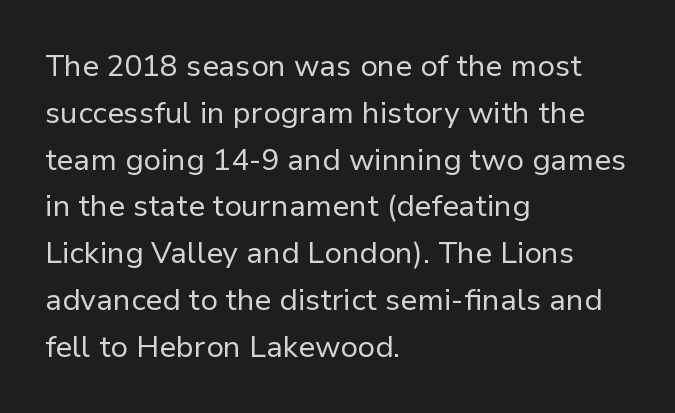
Q: Is the text bold? A: No.
Q: Is the text italic (slanted)? A: No, it is upright.
Q: Is the typeface a serif or a sans-serif typeface? A: Sans-serif.
Q: Is the text underlined? A: No.
Q: How is the paragraph aligned? A: Left-aligned.
Q: Is the spacing between letters normal or unusually wide? A: Normal.
Q: Is the spacing between lines tight, normal or loose? A: Normal.
Q: Width (condensed, normal, or wide)? A: Normal.
Q: Stroke contrast? A: Low.
Q: x-height? A: Medium.
Q: Monospaced? A: No.
